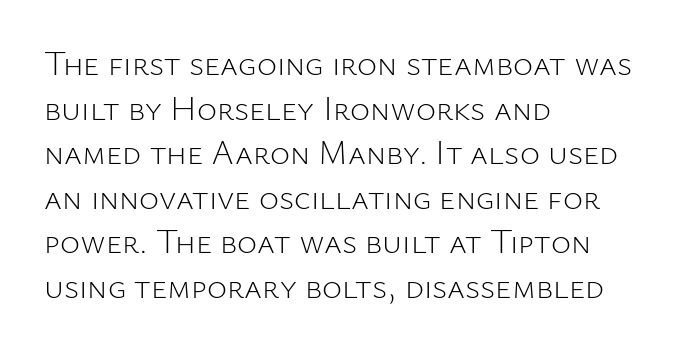
Q: Is the text bold? A: No.
Q: Is the text italic (slanted)? A: No, it is upright.
Q: Is the typeface a serif or a sans-serif typeface? A: Sans-serif.
Q: Is the text underlined? A: No.
Q: How is the paragraph aligned? A: Left-aligned.
Q: Is the spacing between letters normal or unusually wide? A: Normal.
Q: Is the spacing between lines tight, normal or loose? A: Normal.
Q: Width (condensed, normal, or wide)? A: Normal.
Q: Stroke contrast? A: Low.
Q: x-height? A: Medium.
Q: Monospaced? A: No.
